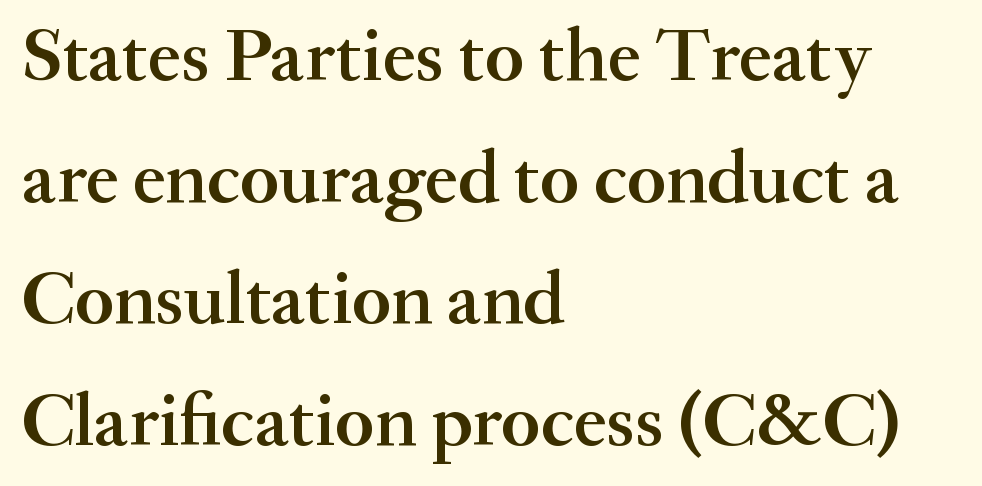
{"serif": "yes", "italic": "no", "bold": "semi", "weight": "semibold", "width": "normal", "stroke_contrast": "medium", "x_height": "small", "monospaced": "no", "underline": "no", "align": "left", "line_spacing": "normal", "line_spacing_ratio": 1.6, "letter_spacing": "normal", "letter_spacing_em": 0.0, "glyph_px": 76}
